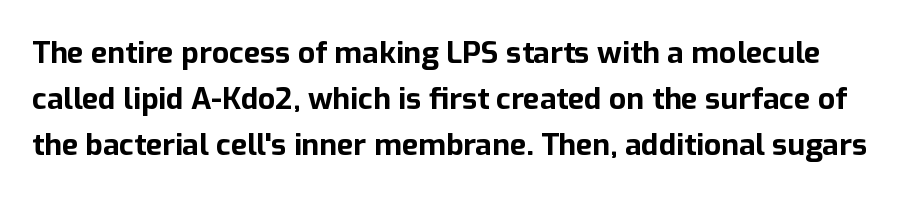
Caption: standard tracking, unaltered. Typographically, this falls in the sans-serif category. Line spacing here is normal. Do the letters lean? They stand straight.
